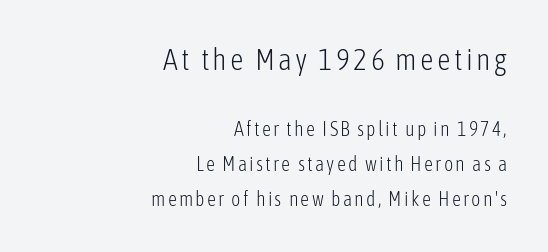
Varying glyph widths throughout — classic text-font behaviour. Layout note: lines flush right. Is this a heavy cut? Hardly; it is regular or lighter. Posture: straight, roman, zero tilt. The type family on display is of the sans-serif kind. You get the large type first, then a drop to smaller type.
